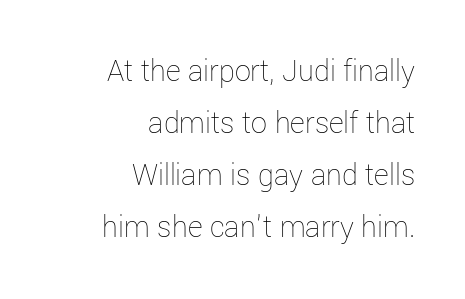
Italic: no, the glyphs are upright roman. Is this a heavy cut? Hardly; it is regular or lighter. Note the varied advance widths — an 'i' is clearly narrower than an 'm'. The text block is weighted toward the right margin, trailing off unevenly leftward. Any mark beneath the type? The region is blank.
